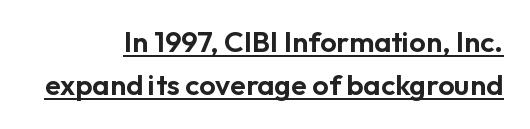
Q: Is the text italic (slanted)? A: No, it is upright.
Q: Is the typeface a serif or a sans-serif typeface? A: Sans-serif.
Q: Is the text underlined? A: Yes.
Q: How is the paragraph aligned? A: Right-aligned.
Q: Is the spacing between letters normal or unusually wide? A: Normal.
Q: Is the spacing between lines tight, normal or loose? A: Normal.
Q: Width (condensed, normal, or wide)? A: Normal.
Q: Stroke contrast? A: Low.
Q: x-height? A: Medium.
Q: Monospaced? A: No.
